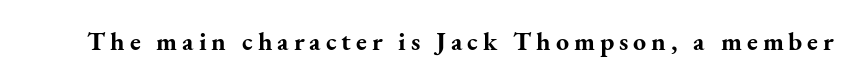
{"italic": "no", "bold": "yes", "underline": "no", "glyph_px": 26}
